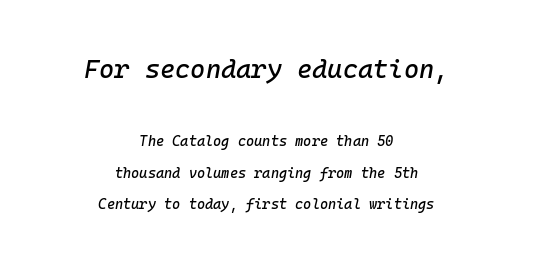
Q: Is the text italic (slanted)? A: Yes, it leans right by about 10 degrees.
Q: Is the text underlined? A: No.
Q: How is the paragraph aligned? A: Centered.
Q: Is the spacing between letters normal or unusually wide? A: Normal.
Q: Is the spacing between lines tight, normal or loose? A: Loose.
Q: Which block of text is set in a larger size, the first (top) or the second (bottom)? A: The first (top) one.
